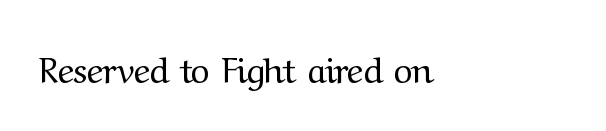
Q: Is the text bold? A: No.
Q: Is the text italic (slanted)? A: No, it is upright.
Q: Is the typeface a serif or a sans-serif typeface? A: Serif.
Q: Is the text underlined? A: No.
Q: How is the paragraph aligned? A: Left-aligned.
Q: Is the spacing between letters normal or unusually wide? A: Normal.
Q: Width (condensed, normal, or wide)? A: Normal.
Q: Stroke contrast? A: Medium.
Q: x-height? A: Medium.
Q: Monospaced? A: No.
